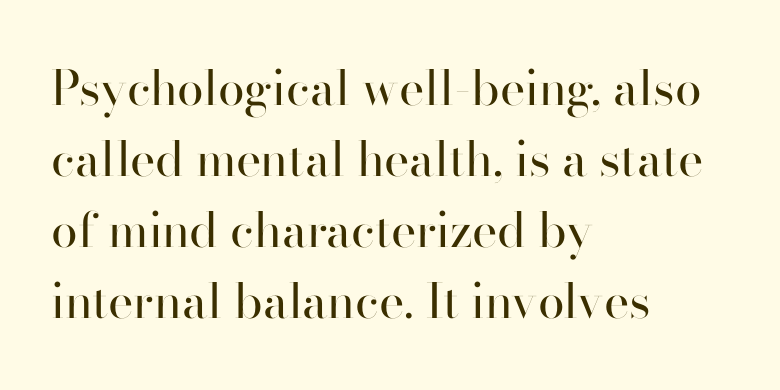
One-word summary of the alignment: left. Descenders hang freely into open space. Interline gaps are of average width in this sample. Stems here are at most as thick as an everyday book face.
